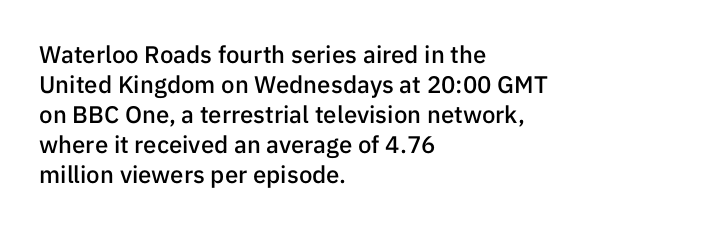
Q: Is the text bold? A: Semi-bold.
Q: Is the text italic (slanted)? A: No, it is upright.
Q: Is the text underlined? A: No.
Q: How is the paragraph aligned? A: Left-aligned.
Q: Is the spacing between letters normal or unusually wide? A: Normal.
Q: Is the spacing between lines tight, normal or loose? A: Normal.
